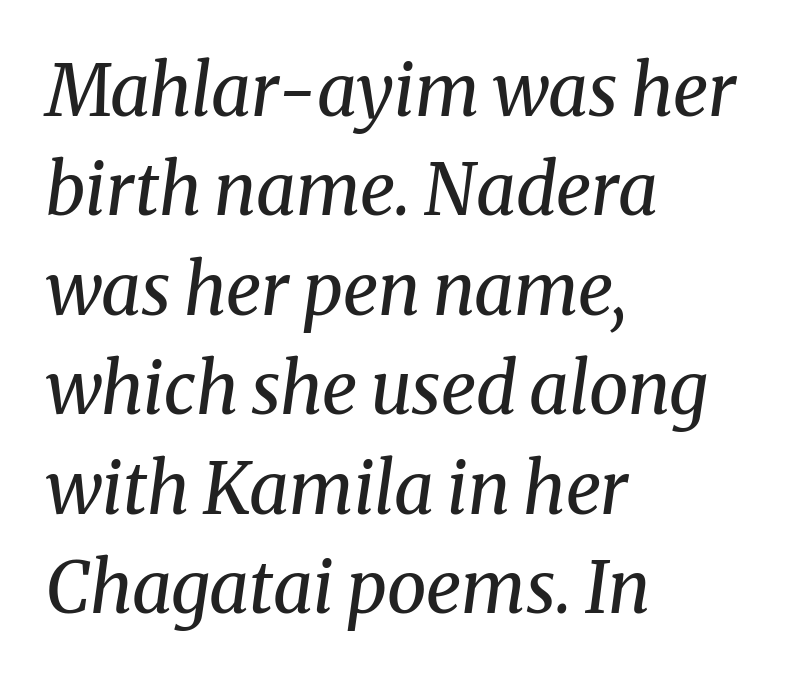
Spacing between characters is what you'd get straight out of the box. Stroke terminals: seriffed. No chunkiness to these letters — they're not bold. This sample keeps an unexceptional amount of space between lines. Here the designer chose a conventional face with non-uniform glyph widths. Each row of text sits above clean, open space.
